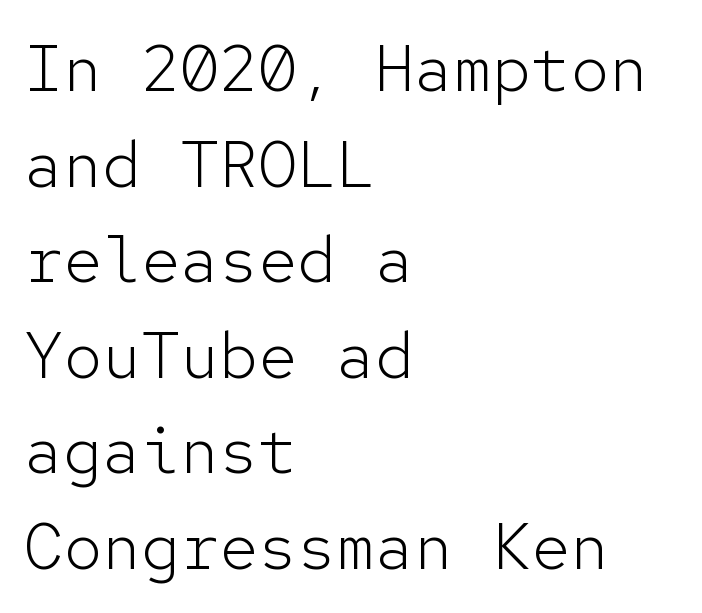
Q: Is the text bold? A: No.
Q: Is the text italic (slanted)? A: No, it is upright.
Q: Is the typeface a serif or a sans-serif typeface? A: Sans-serif.
Q: Is the text underlined? A: No.
Q: How is the paragraph aligned? A: Left-aligned.
Q: Is the spacing between letters normal or unusually wide? A: Normal.
Q: Is the spacing between lines tight, normal or loose? A: Normal.
Q: Width (condensed, normal, or wide)? A: Normal.
Q: Stroke contrast? A: Low.
Q: x-height? A: Medium.
Q: Monospaced? A: Yes.
